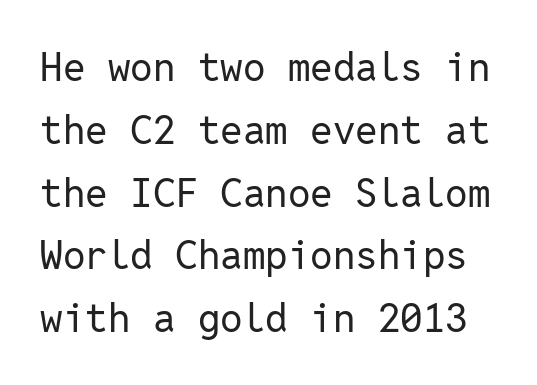
The gaps between neighbouring characters are ordinary and unremarkable. Plain, unruled lines of type. Does the leading feel generous? No, just average. Is this a fixed-width face? Yes — each glyph sits in an identical cell. The lettering stays uniformly vertical, giving the passage a roman look.
